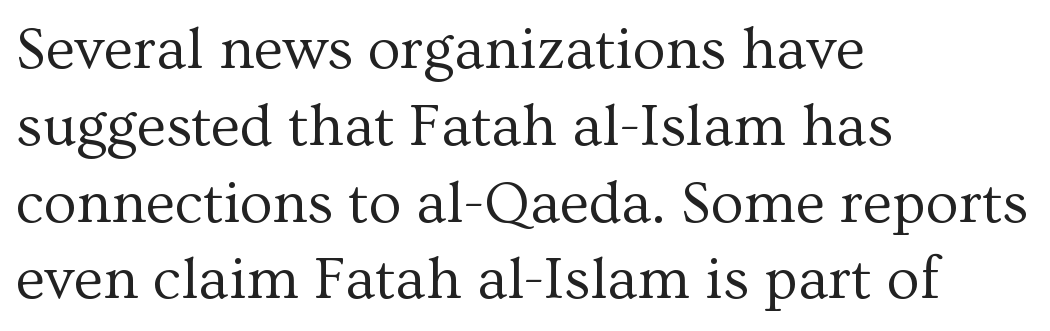
Q: Is the text bold? A: No.
Q: Is the text italic (slanted)? A: No, it is upright.
Q: Is the typeface a serif or a sans-serif typeface? A: Serif.
Q: Is the text underlined? A: No.
Q: How is the paragraph aligned? A: Left-aligned.
Q: Is the spacing between letters normal or unusually wide? A: Normal.
Q: Is the spacing between lines tight, normal or loose? A: Normal.
Q: Width (condensed, normal, or wide)? A: Normal.
Q: Stroke contrast? A: Medium.
Q: x-height? A: Medium.
Q: Monospaced? A: No.
